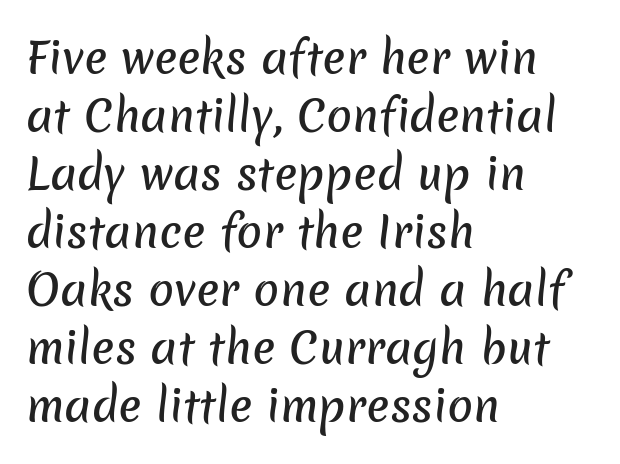
{"serif": "no", "width": "normal", "stroke_contrast": "low", "x_height": "medium", "monospaced": "no", "underline": "no", "align": "left", "line_spacing": "normal", "line_spacing_ratio": 1.35, "letter_spacing": "normal", "letter_spacing_em": 0.0, "glyph_px": 43}
